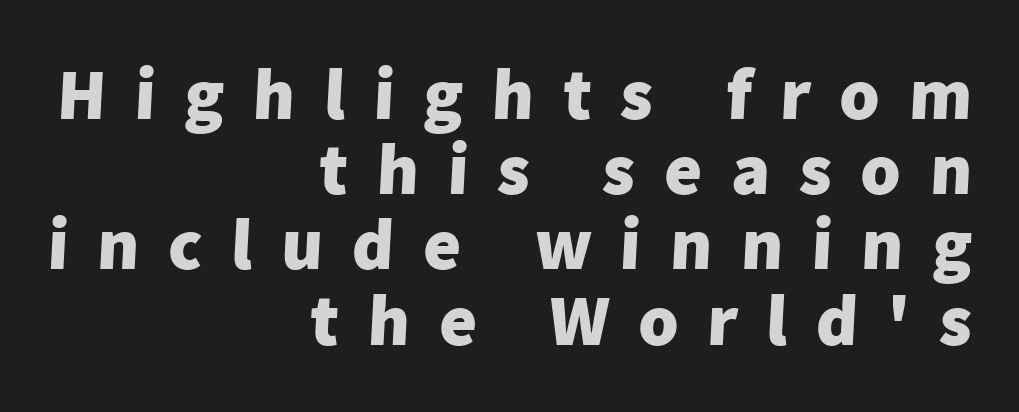
Are there feet on the stems? There aren't — it's a sans. As a designer I'd log this as weight 700, bold. You could only call the tracking loose — the letters float apart. Where is the straight margin? On the right.
